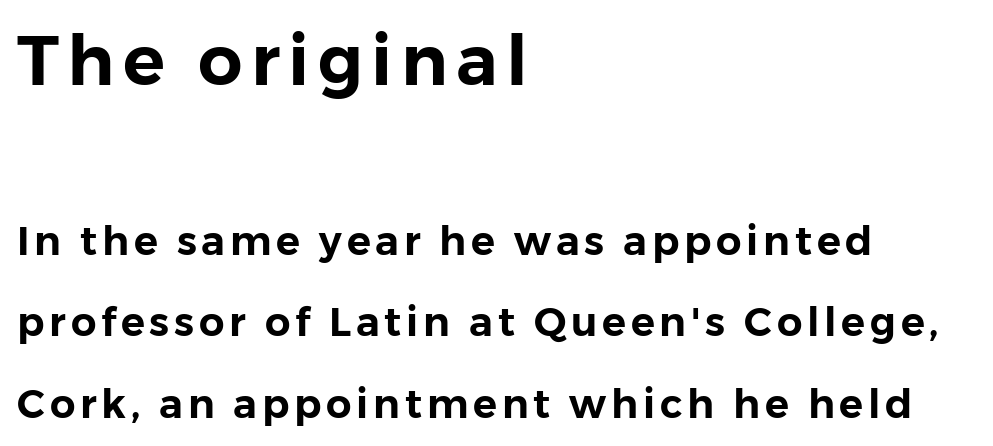
The image shows 70 px sans-serif type, upright; set left-aligned, loose line spacing (2.04x), not underlined; the first (top) block is 1.75x larger; low stroke contrast and a medium x-height.
